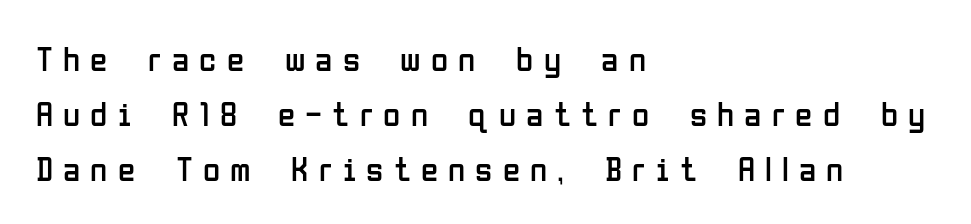
The image shows 35 px regular-weight, condensed sans-serif type, upright; set left-aligned, normal line spacing (1.57x), unusually wide letter spacing (+0.29 em), not underlined; low stroke contrast and a medium x-height.
